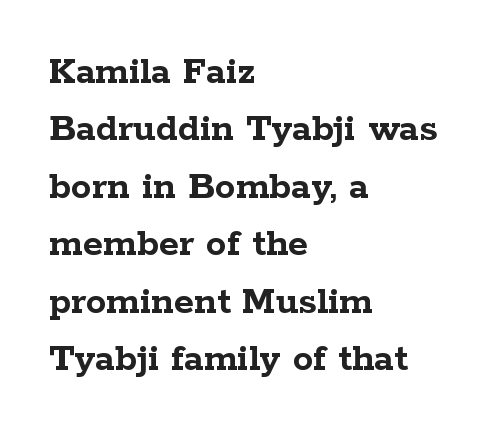
{"serif": "yes", "italic": "no", "bold": "yes", "weight": "semibold", "width": "wide", "stroke_contrast": "low", "x_height": "medium", "monospaced": "no", "underline": "no", "align": "left", "line_spacing": "normal", "line_spacing_ratio": 1.4, "letter_spacing": "normal", "letter_spacing_em": 0.0, "glyph_px": 41}
